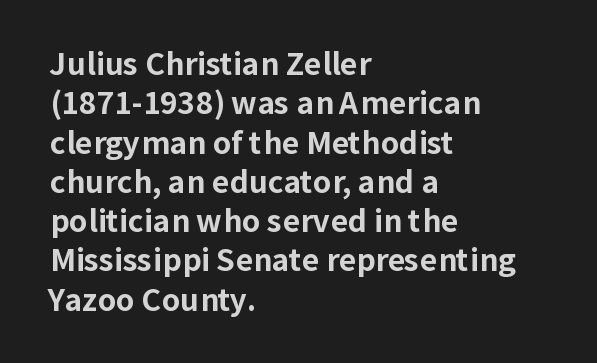
{"serif": "no", "italic": "no", "bold": "yes", "weight": "bold", "width": "normal", "stroke_contrast": "low", "x_height": "medium", "monospaced": "no", "underline": "no", "align": "left", "line_spacing": "normal", "line_spacing_ratio": 1.31, "letter_spacing": "normal", "letter_spacing_em": 0.0, "glyph_px": 30}
